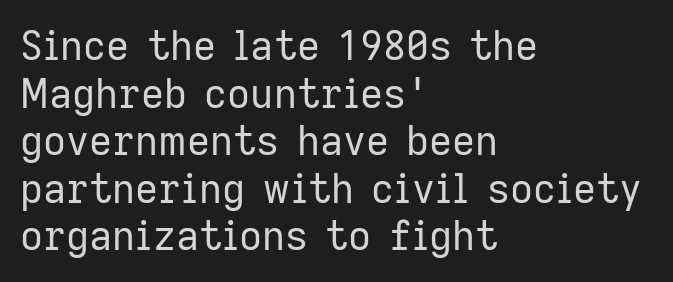
Q: Is the text bold? A: No.
Q: Is the text italic (slanted)? A: No, it is upright.
Q: Is the typeface a serif or a sans-serif typeface? A: Sans-serif.
Q: Is the text underlined? A: No.
Q: How is the paragraph aligned? A: Left-aligned.
Q: Is the spacing between letters normal or unusually wide? A: Normal.
Q: Width (condensed, normal, or wide)? A: Normal.
Q: Stroke contrast? A: Low.
Q: x-height? A: Medium.
Q: Monospaced? A: No.
